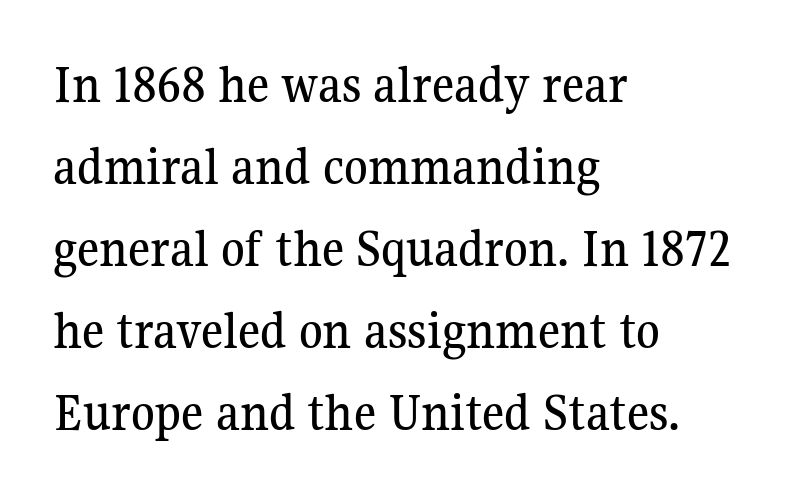
Q: Is the text italic (slanted)? A: No, it is upright.
Q: Is the typeface a serif or a sans-serif typeface? A: Serif.
Q: Is the text underlined? A: No.
Q: How is the paragraph aligned? A: Left-aligned.
Q: Is the spacing between letters normal or unusually wide? A: Normal.
Q: Is the spacing between lines tight, normal or loose? A: Normal.
Q: Width (condensed, normal, or wide)? A: Normal.
Q: Stroke contrast? A: Medium.
Q: x-height? A: Medium.
Q: Monospaced? A: No.
